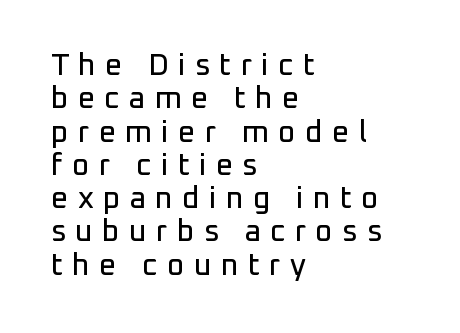
Q: Is the text italic (slanted)? A: No, it is upright.
Q: Is the typeface a serif or a sans-serif typeface? A: Sans-serif.
Q: Is the text underlined? A: No.
Q: How is the paragraph aligned? A: Left-aligned.
Q: Is the spacing between letters normal or unusually wide? A: Unusually wide.
Q: Is the spacing between lines tight, normal or loose? A: Tight.
Q: Width (condensed, normal, or wide)? A: Normal.
Q: Stroke contrast? A: Low.
Q: x-height? A: Medium.
Q: Monospaced? A: No.
